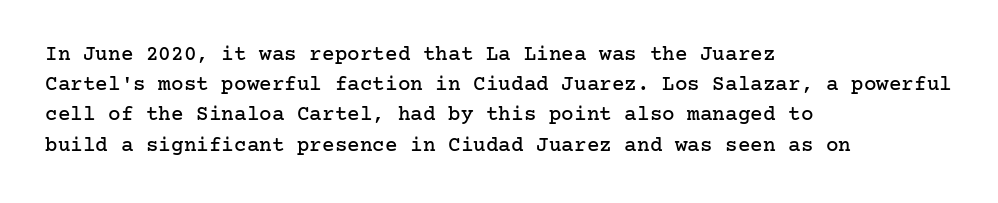
The image shows 21 px text type, upright; set left-aligned, normal line spacing (1.44x), normal letter spacing, not underlined.
